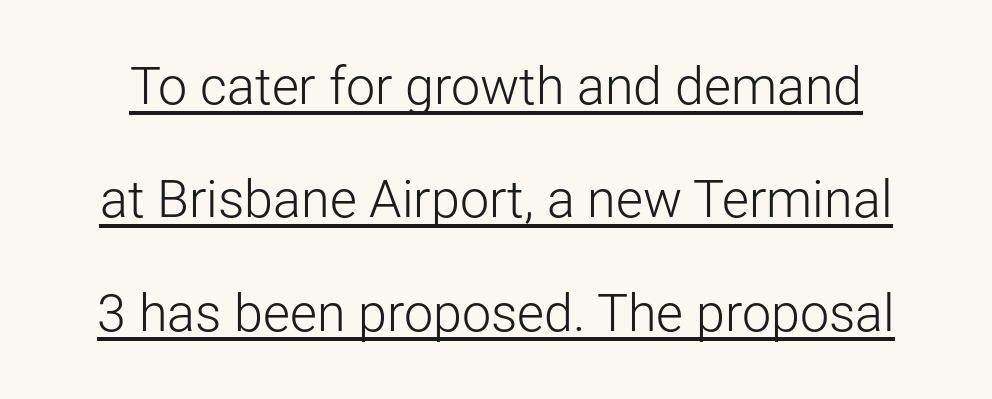
Q: Is the text bold? A: No.
Q: Is the text italic (slanted)? A: No, it is upright.
Q: Is the typeface a serif or a sans-serif typeface? A: Sans-serif.
Q: Is the text underlined? A: Yes.
Q: Is the spacing between letters normal or unusually wide? A: Normal.
Q: Is the spacing between lines tight, normal or loose? A: Loose.
Q: Width (condensed, normal, or wide)? A: Normal.
Q: Stroke contrast? A: Low.
Q: x-height? A: Medium.
Q: Monospaced? A: No.
